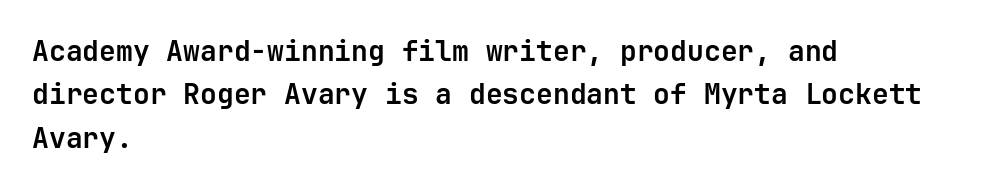
{"serif": "no", "italic": "no", "bold": "yes", "weight": "bold", "width": "normal", "stroke_contrast": "low", "x_height": "medium", "monospaced": "yes", "underline": "no", "align": "left", "line_spacing": "normal", "line_spacing_ratio": 1.55, "letter_spacing": "normal", "letter_spacing_em": 0.0, "glyph_px": 28}
